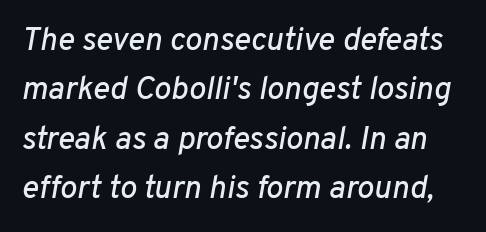
{"italic": "yes", "lean": "right", "slant_degrees": 10, "width": "normal", "stroke_contrast": "low", "x_height": "medium", "monospaced": "no", "underline": "no", "line_spacing": "normal", "line_spacing_ratio": 1.54, "letter_spacing": "normal", "letter_spacing_em": 0.0, "glyph_px": 32}
